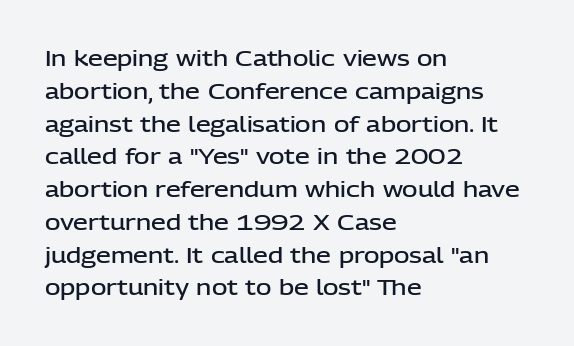
{"italic": "no", "bold": "semi", "underline": "no", "align": "left", "line_spacing": "normal", "line_spacing_ratio": 1.56, "letter_spacing": "normal", "letter_spacing_em": 0.0, "glyph_px": 21}
